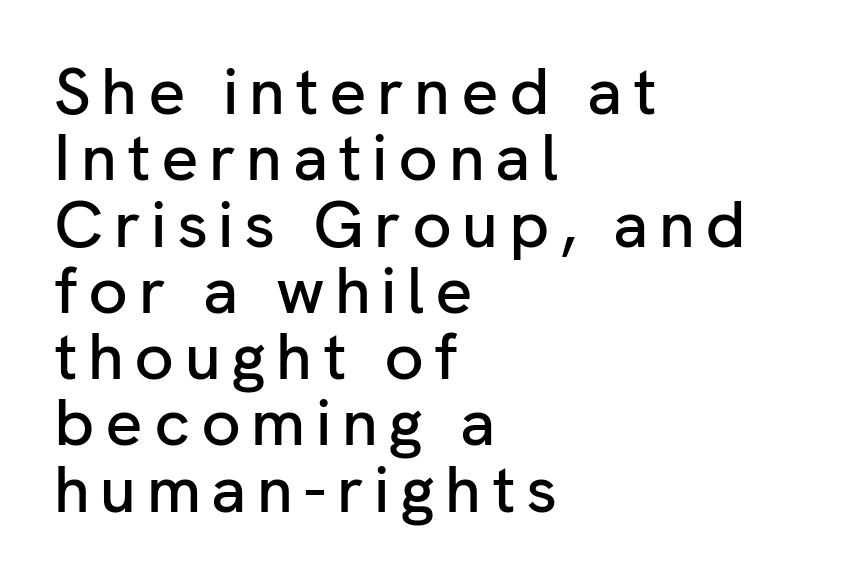
These lines are composed in type without serifs. Baseline-to-baseline distance is barely more than the letter height. The lines are quadded left. The lettering holds an erect, upright posture throughout. Letters rest on an invisible, unmarked baseline. Here the designer chose a conventional face with non-uniform glyph widths.
